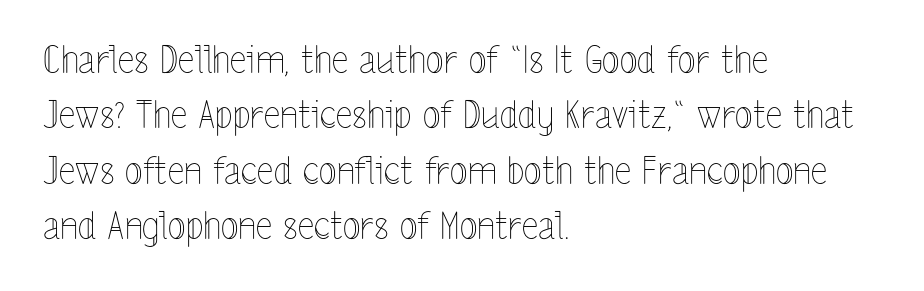
Q: Is the text bold? A: No.
Q: Is the text italic (slanted)? A: No, it is upright.
Q: Is the text underlined? A: No.
Q: How is the paragraph aligned? A: Left-aligned.
Q: Is the spacing between letters normal or unusually wide? A: Normal.
Q: Is the spacing between lines tight, normal or loose? A: Normal.
Q: Width (condensed, normal, or wide)? A: Condensed.
Q: x-height? A: Medium.
Q: Monospaced? A: No.
